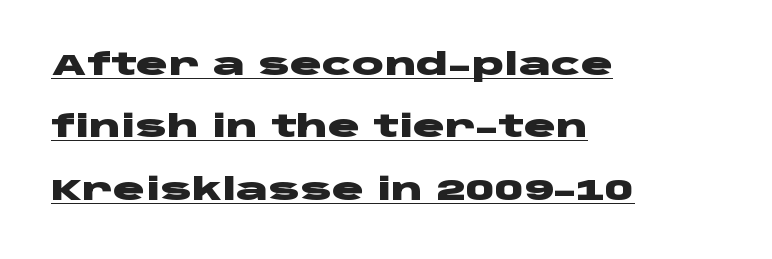
{"serif": "no", "italic": "no", "bold": "yes", "weight": "heavy", "width": "wide", "stroke_contrast": "low", "x_height": "large", "monospaced": "no", "underline": "yes", "align": "left", "line_spacing": "loose", "line_spacing_ratio": 2.08, "letter_spacing": "normal", "letter_spacing_em": 0.0, "glyph_px": 30}
